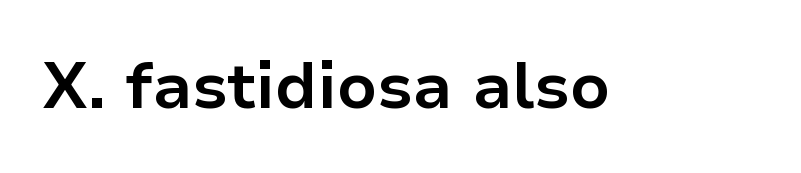
{"serif": "no", "italic": "no", "bold": "yes", "weight": "bold", "width": "normal", "stroke_contrast": "low", "x_height": "medium", "monospaced": "no", "underline": "no", "letter_spacing": "normal", "letter_spacing_em": 0.0, "glyph_px": 65}
